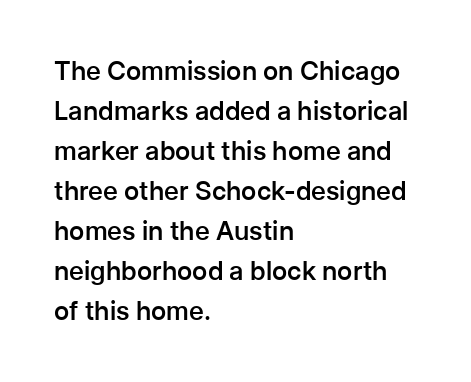
Q: Is the text bold? A: Semi-bold.
Q: Is the text italic (slanted)? A: No, it is upright.
Q: Is the text underlined? A: No.
Q: How is the paragraph aligned? A: Left-aligned.
Q: Is the spacing between letters normal or unusually wide? A: Normal.
Q: Is the spacing between lines tight, normal or loose? A: Normal.
